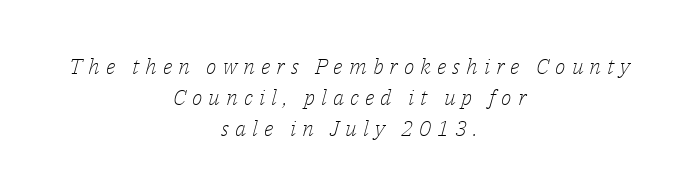
{"italic": "yes", "lean": "right", "slant_degrees": 14, "bold": "no", "underline": "no", "align": "center", "line_spacing": "normal", "line_spacing_ratio": 1.42, "letter_spacing": "wide", "letter_spacing_em": 0.27, "glyph_px": 22}
